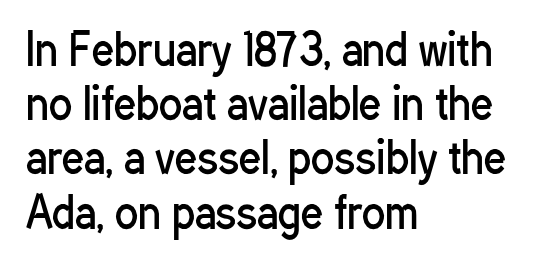
Q: Is the text bold? A: No.
Q: Is the text italic (slanted)? A: No, it is upright.
Q: Is the typeface a serif or a sans-serif typeface? A: Sans-serif.
Q: Is the text underlined? A: No.
Q: How is the paragraph aligned? A: Left-aligned.
Q: Is the spacing between letters normal or unusually wide? A: Normal.
Q: Is the spacing between lines tight, normal or loose? A: Normal.
Q: Width (condensed, normal, or wide)? A: Condensed.
Q: Stroke contrast? A: Low.
Q: x-height? A: Medium.
Q: Monospaced? A: No.
